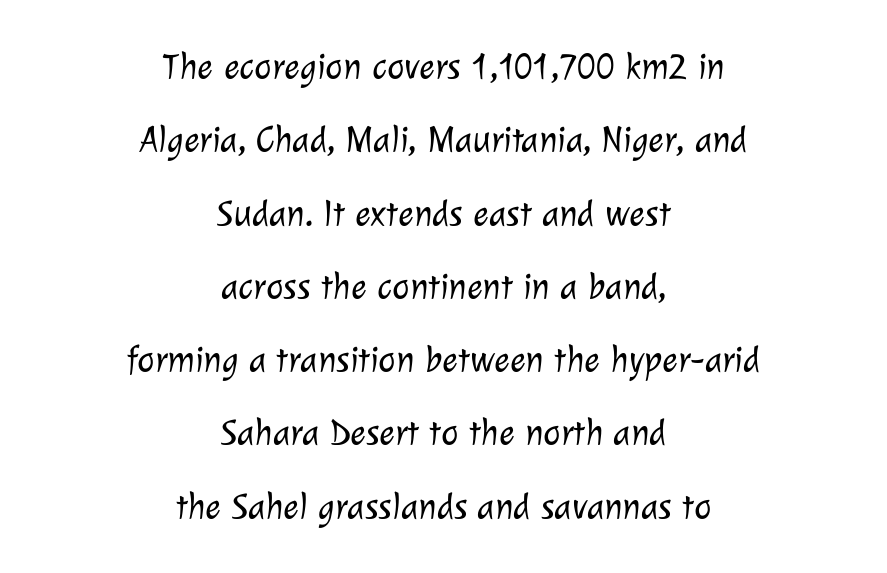
The letterforms sit shoulder to shoulder at normal distance. Each line is balanced around a shared central axis. Stroke mass is kept to a normal reading level or below. Is this a fixed-width face? No — the glyphs have proportional, varying widths. You can tell from the bare stems that sans-serif type was used. Descenders are the only things crossing below the line.
